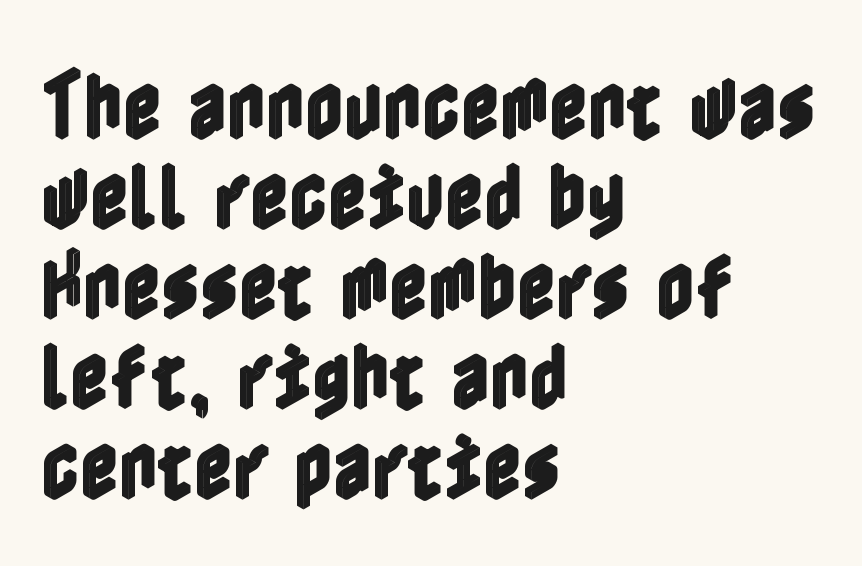
{"italic": "no", "width": "condensed", "x_height": "medium", "underline": "no", "align": "left", "line_spacing_ratio": 1.2, "letter_spacing": "normal", "letter_spacing_em": 0.0, "glyph_px": 75}
